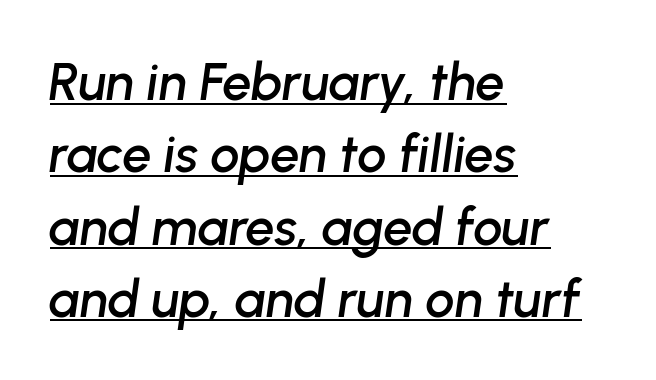
Q: Is the text italic (slanted)? A: Yes, it leans right by about 8 degrees.
Q: Is the text underlined? A: Yes.
Q: How is the paragraph aligned? A: Left-aligned.
Q: Is the spacing between letters normal or unusually wide? A: Normal.
Q: Is the spacing between lines tight, normal or loose? A: Normal.
Q: Width (condensed, normal, or wide)? A: Normal.
Q: Stroke contrast? A: Low.
Q: x-height? A: Medium.
Q: Monospaced? A: No.
